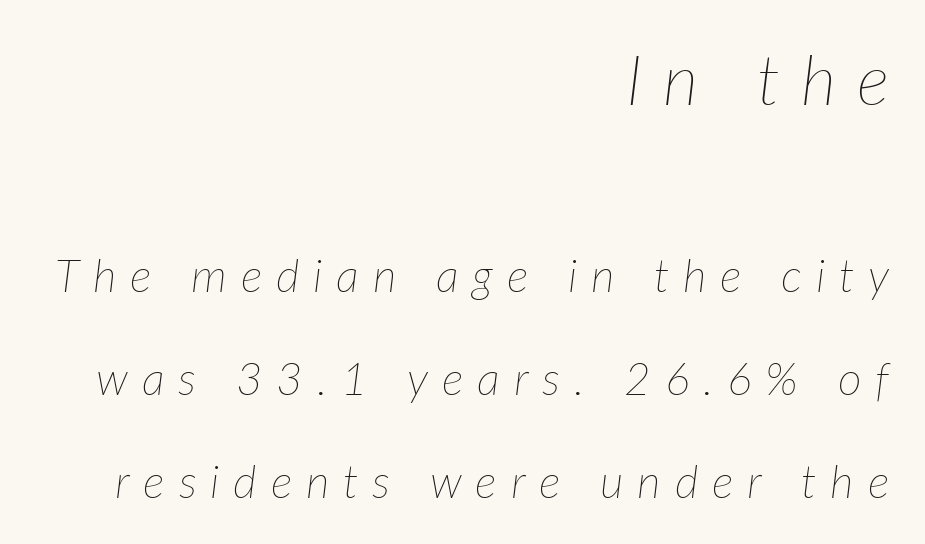
Q: Is the text bold? A: No.
Q: Is the text italic (slanted)? A: Yes, it leans right by about 7 degrees.
Q: Is the text underlined? A: No.
Q: How is the paragraph aligned? A: Right-aligned.
Q: Is the spacing between letters normal or unusually wide? A: Unusually wide.
Q: Is the spacing between lines tight, normal or loose? A: Loose.
Q: Which block of text is set in a larger size, the first (top) or the second (bottom)? A: The first (top) one.
Q: Width (condensed, normal, or wide)? A: Normal.
Q: Stroke contrast? A: Low.
Q: x-height? A: Medium.
Q: Monospaced? A: No.
